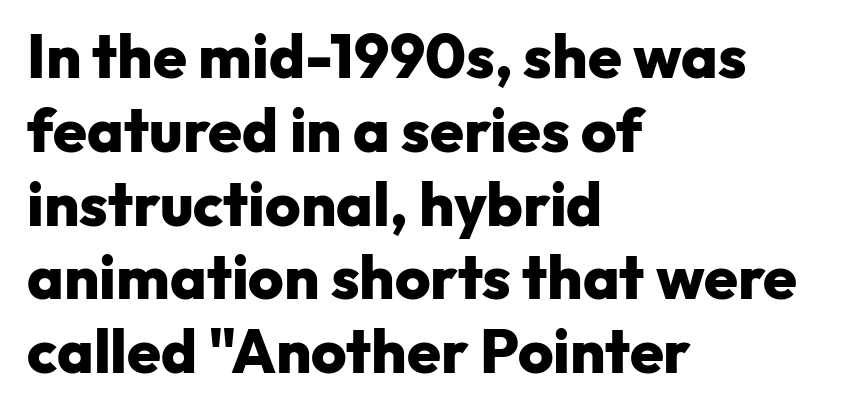
A typesetter would call this zero additional tracking. The space beneath each line is pristine and unruled. The paragraph shown leans on its left margin. Typographically, this falls in the sans-serif category. Set as a true bold cut, around the 700 mark.
